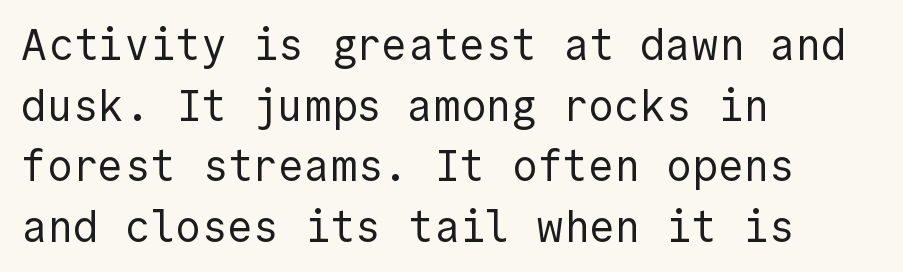
{"serif": "no", "italic": "no", "bold": "no", "weight": "regular", "width": "normal", "x_height": "medium", "underline": "no", "align": "left", "line_spacing": "normal", "line_spacing_ratio": 1.41, "letter_spacing": "normal", "letter_spacing_em": 0.0, "glyph_px": 43}
